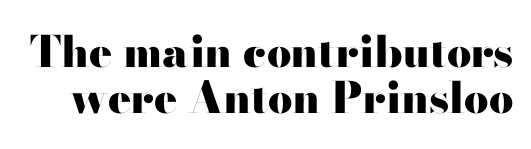
The image shows 43 px heavy, wide sans-serif type, upright; set tight line spacing (1.06x), normal letter spacing, not underlined; high stroke contrast and a small x-height.
